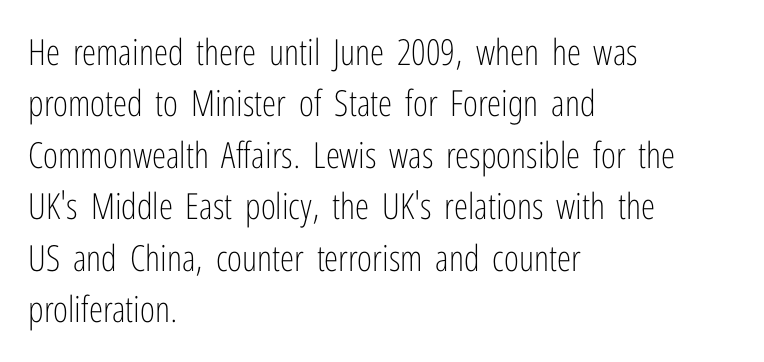
The image shows 36 px light, condensed sans-serif type, upright; set left-aligned, normal line spacing (1.43x), normal letter spacing, not underlined; low stroke contrast and a medium x-height.
